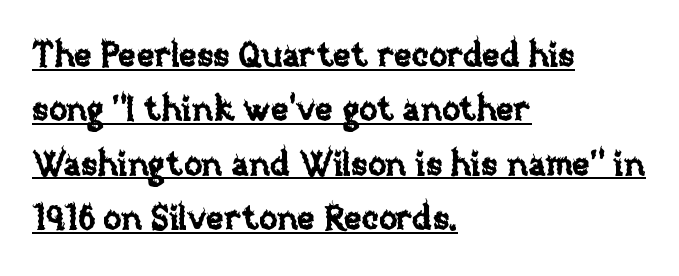
{"italic": "no", "width": "normal", "stroke_contrast": "low", "x_height": "large", "monospaced": "no", "underline": "yes", "align": "left", "line_spacing": "normal", "line_spacing_ratio": 1.6, "letter_spacing": "normal", "letter_spacing_em": 0.0, "glyph_px": 34}
